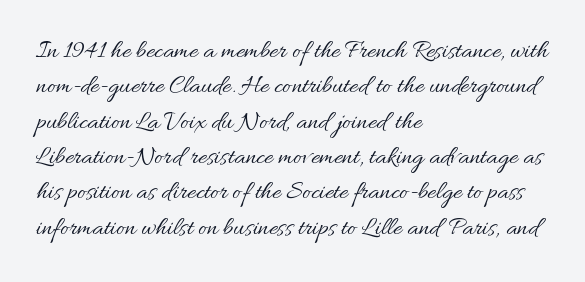
{"bold": "no", "underline": "no", "align": "left", "line_spacing": "normal", "line_spacing_ratio": 1.36, "letter_spacing": "normal", "letter_spacing_em": 0.0, "glyph_px": 26}
